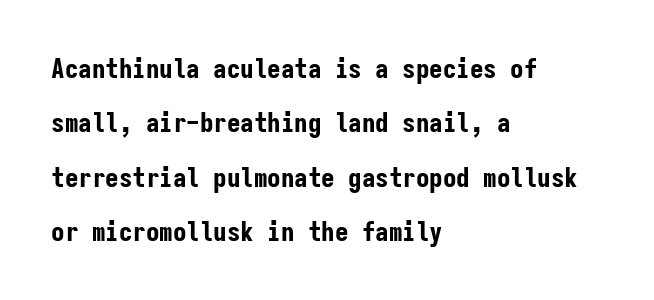
The image shows 27 px bold type, upright; set left-aligned, loose line spacing (2.01x), normal letter spacing, not underlined.
